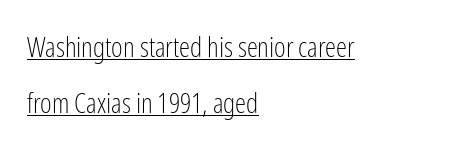
{"serif": "no", "italic": "no", "bold": "no", "weight": "light", "width": "condensed", "stroke_contrast": "low", "x_height": "medium", "monospaced": "no", "underline": "yes", "align": "left", "line_spacing": "loose", "line_spacing_ratio": 1.99, "letter_spacing": "normal", "letter_spacing_em": 0.0, "glyph_px": 28}
